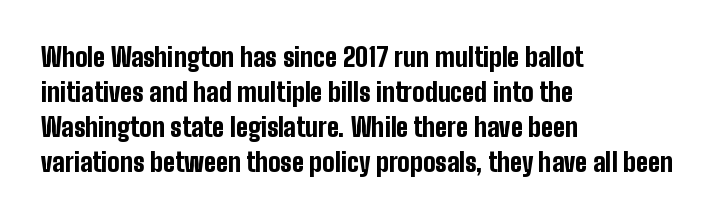
{"italic": "no", "bold": "yes", "underline": "no", "align": "left", "line_spacing": "normal", "line_spacing_ratio": 1.34, "letter_spacing": "normal", "letter_spacing_em": 0.0, "glyph_px": 26}
